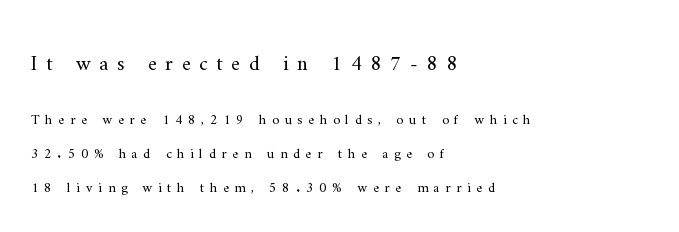
Weight: regular or lighter. Each row of text sits above clean, open space. Each line starts at the same left margin while the right side varies. Inter-character spacing is expanded well beyond the font's built-in metrics. This sample uses an upright cut, with every glyph sitting square on the baseline. You get the large type first, then a drop to smaller type.
